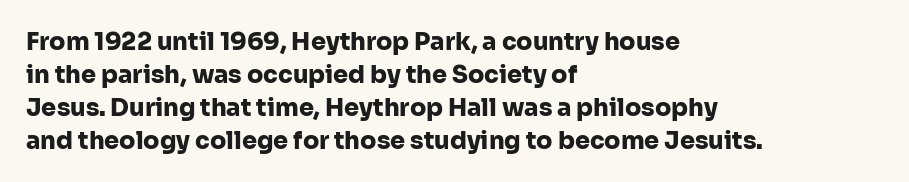
The image shows 24 px bold type, upright; set left-aligned, normal line spacing (1.37x), normal letter spacing, not underlined.
